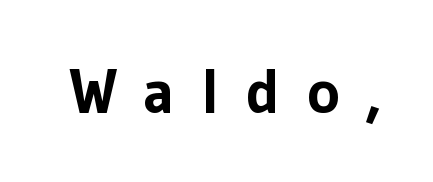
Q: Is the text bold? A: Yes.
Q: Is the text italic (slanted)? A: No, it is upright.
Q: Is the typeface a serif or a sans-serif typeface? A: Sans-serif.
Q: Is the text underlined? A: No.
Q: Is the spacing between letters normal or unusually wide? A: Unusually wide.
Q: Width (condensed, normal, or wide)? A: Normal.
Q: Stroke contrast? A: Low.
Q: x-height? A: Medium.
Q: Monospaced? A: No.
